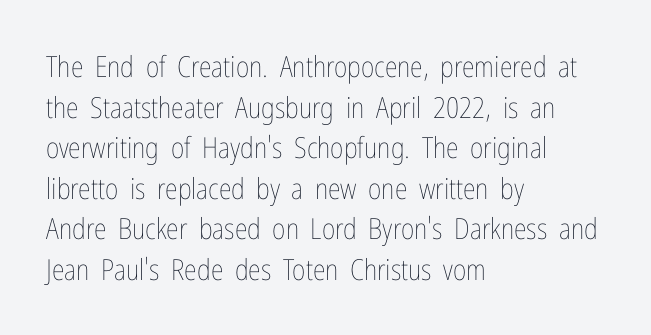
Q: Is the text bold? A: No.
Q: Is the text italic (slanted)? A: No, it is upright.
Q: Is the text underlined? A: No.
Q: How is the paragraph aligned? A: Left-aligned.
Q: Is the spacing between letters normal or unusually wide? A: Normal.
Q: Is the spacing between lines tight, normal or loose? A: Normal.
Q: Width (condensed, normal, or wide)? A: Condensed.
Q: Stroke contrast? A: Low.
Q: x-height? A: Medium.
Q: Monospaced? A: No.
